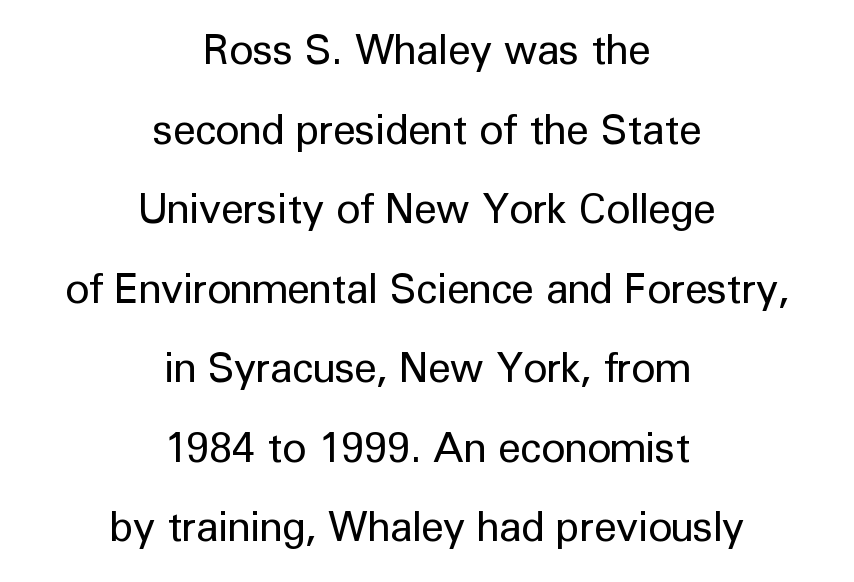
This sample has the flowing, uneven cadence of proportional lettering. The specimen reads as upright at a glance. Underlining? Definitely not there. Compared with typical paragraphs, the rows here are farther apart. The letters sit at their default tracking, neither squeezed nor spread.
